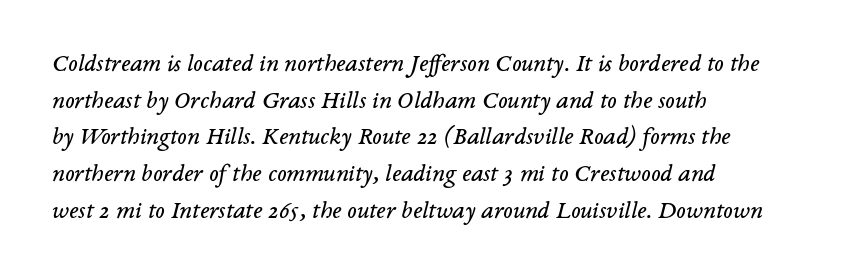
Q: Is the text bold? A: No.
Q: Is the text italic (slanted)? A: Yes, it leans right by about 14 degrees.
Q: Is the text underlined? A: No.
Q: How is the paragraph aligned? A: Left-aligned.
Q: Is the spacing between letters normal or unusually wide? A: Normal.
Q: Is the spacing between lines tight, normal or loose? A: Normal.
